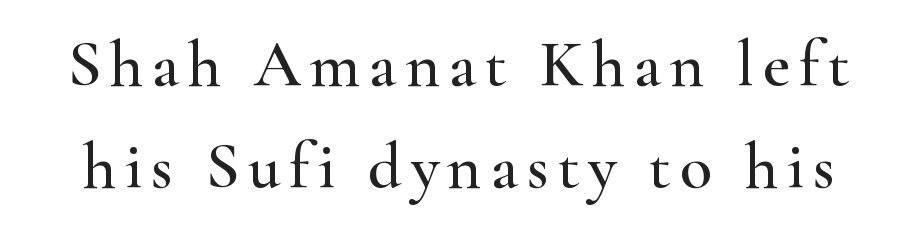
Vertically, the passage feels balanced, rows spaced as you'd expect. Vertical strokes here are truly vertical. Think of a printed novel: that variable character pitch is what you see here. Has an underline been added? It has not. These lines are composed in type with serifs.
